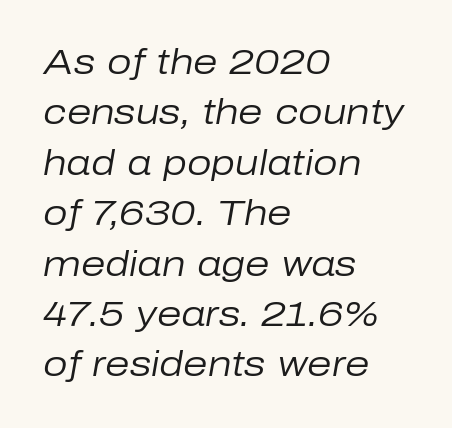
These lines stack with their left ends in a neat column. The letters advance in unequal steps, a hallmark of proportional type. The gap between lines stays unmarked. The rendering uses a moderate line-height, typical for paragraphs. The rendering applies a slant to the glyphs. The tracking reads as untouched default to a designer's eye.
